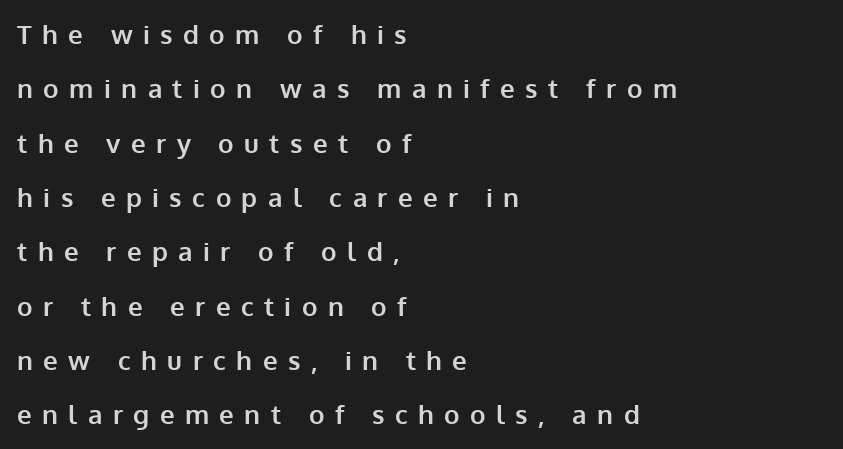
Q: Is the text bold? A: Yes.
Q: Is the text italic (slanted)? A: No, it is upright.
Q: Is the text underlined? A: No.
Q: How is the paragraph aligned? A: Left-aligned.
Q: Is the spacing between letters normal or unusually wide? A: Unusually wide.
Q: Is the spacing between lines tight, normal or loose? A: Loose.
